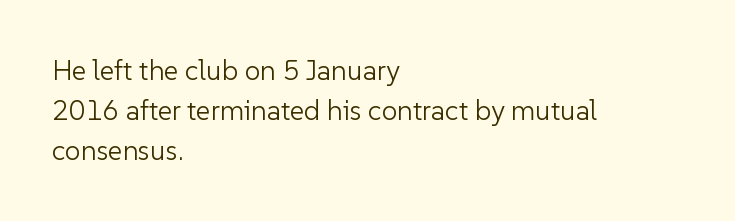
The image shows 28 px light sans-serif type, upright; set left-aligned, normal line spacing (1.43x), normal letter spacing, not underlined; low stroke contrast and a medium x-height.
